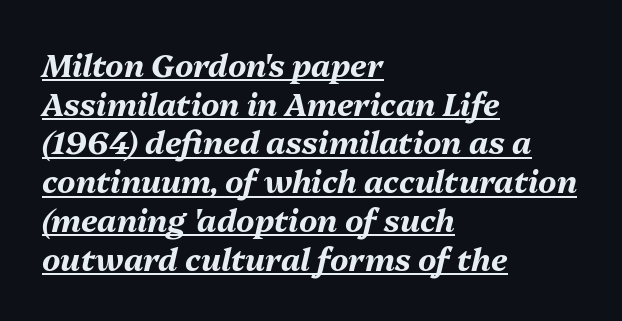
The image shows 31 px bold type, italic (leaning right); set left-aligned, normal line spacing (1.25x), normal letter spacing, underlined; medium stroke contrast and a medium x-height.
